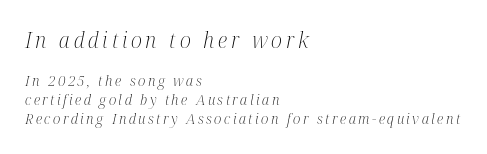
Is the block centered? No — it sits flush against the left margin. Is the type slanted? Yes — the strokes lean at a clear angle. A student would notice the top passage is typeset larger than what follows. No heavy texture on the line: the type isn't bold.
